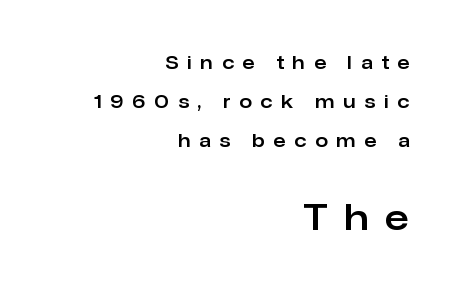
The face used here is proportionally spaced, like ordinary book or web type. Small over large — that's the arrangement of the two blocks here. These lines have a slow, spaced-out rhythm from letter to letter. Type without underlining.
